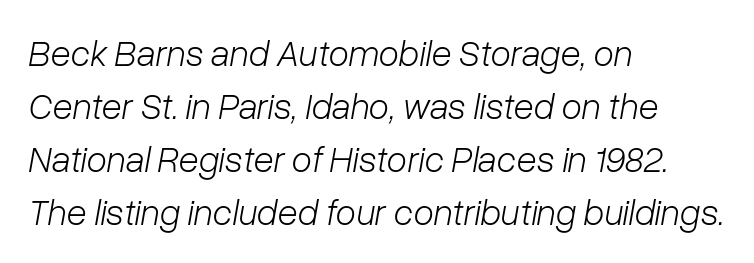
{"italic": "yes", "lean": "right", "slant_degrees": 10, "bold": "no", "weight": "light", "width": "normal", "stroke_contrast": "low", "x_height": "medium", "monospaced": "no", "underline": "no", "align": "left", "line_spacing": "normal", "line_spacing_ratio": 1.43, "letter_spacing": "normal", "letter_spacing_em": 0.0, "glyph_px": 37}
